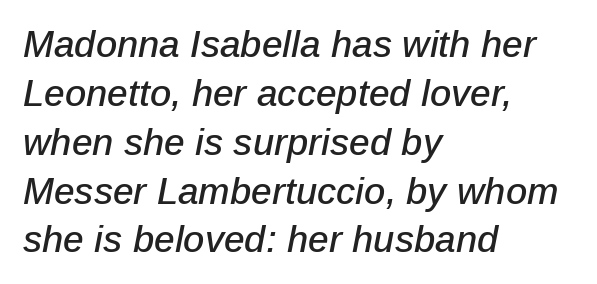
Q: Is the text italic (slanted)? A: Yes, it leans right by about 12 degrees.
Q: Is the text underlined? A: No.
Q: How is the paragraph aligned? A: Left-aligned.
Q: Is the spacing between letters normal or unusually wide? A: Normal.
Q: Is the spacing between lines tight, normal or loose? A: Normal.
Q: Width (condensed, normal, or wide)? A: Normal.
Q: Stroke contrast? A: Low.
Q: x-height? A: Medium.
Q: Monospaced? A: No.
